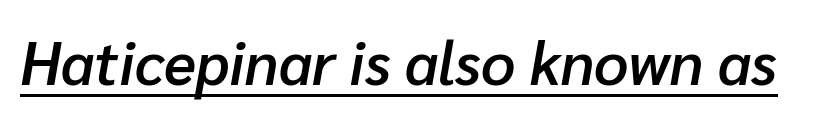
The image shows 60 px semibold type, italic (leaning right); set normal letter spacing, underlined; low stroke contrast and a medium x-height.
